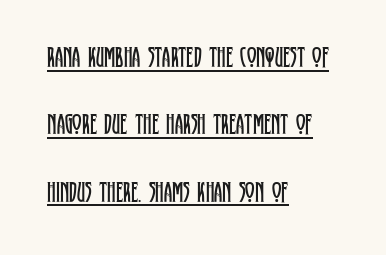
Q: Is the text bold? A: No.
Q: Is the text italic (slanted)? A: No, it is upright.
Q: Is the typeface a serif or a sans-serif typeface? A: Serif.
Q: Is the text underlined? A: Yes.
Q: How is the paragraph aligned? A: Left-aligned.
Q: Is the spacing between letters normal or unusually wide? A: Normal.
Q: Is the spacing between lines tight, normal or loose? A: Loose.
Q: Width (condensed, normal, or wide)? A: Condensed.
Q: Stroke contrast? A: Low.
Q: x-height? A: Large.
Q: Monospaced? A: No.
